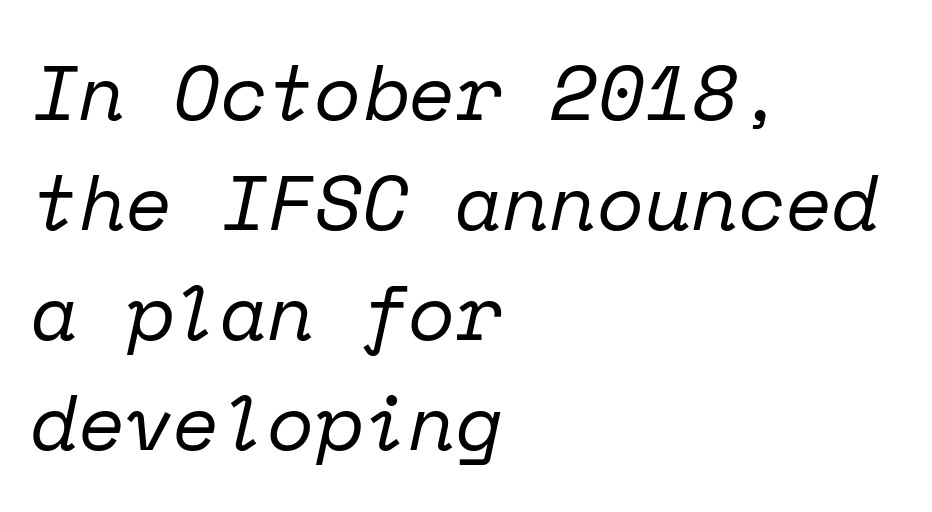
Q: Is the text bold? A: No.
Q: Is the text italic (slanted)? A: Yes, it leans right by about 12 degrees.
Q: Is the typeface a serif or a sans-serif typeface? A: Serif.
Q: Is the text underlined? A: No.
Q: How is the paragraph aligned? A: Left-aligned.
Q: Is the spacing between letters normal or unusually wide? A: Normal.
Q: Is the spacing between lines tight, normal or loose? A: Normal.
Q: Width (condensed, normal, or wide)? A: Normal.
Q: Stroke contrast? A: Low.
Q: x-height? A: Medium.
Q: Monospaced? A: Yes.
